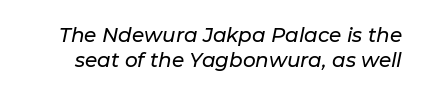
The specimen reads as italic at a glance. Characters follow at the spacing the type designer built in. The space beneath each line is pristine and unruled.
